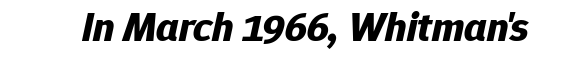
The image shows 42 px bold type, italic (leaning right); set normal letter spacing, not underlined; low stroke contrast and a medium x-height.
